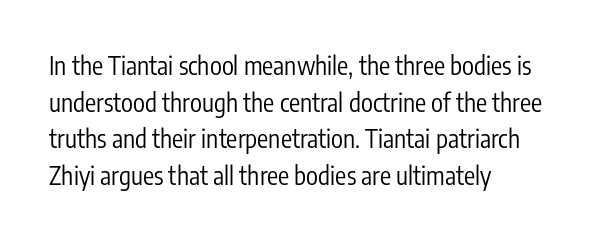
The image shows 25 px text type, upright; set left-aligned, normal line spacing (1.47x), normal letter spacing, not underlined.
